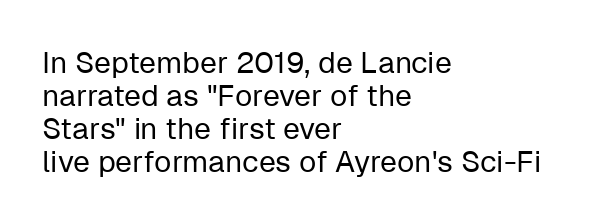
Q: Is the text bold? A: No.
Q: Is the text italic (slanted)? A: No, it is upright.
Q: Is the typeface a serif or a sans-serif typeface? A: Sans-serif.
Q: Is the text underlined? A: No.
Q: How is the paragraph aligned? A: Left-aligned.
Q: Is the spacing between letters normal or unusually wide? A: Normal.
Q: Is the spacing between lines tight, normal or loose? A: Tight.
Q: Width (condensed, normal, or wide)? A: Normal.
Q: Stroke contrast? A: Low.
Q: x-height? A: Medium.
Q: Monospaced? A: No.
